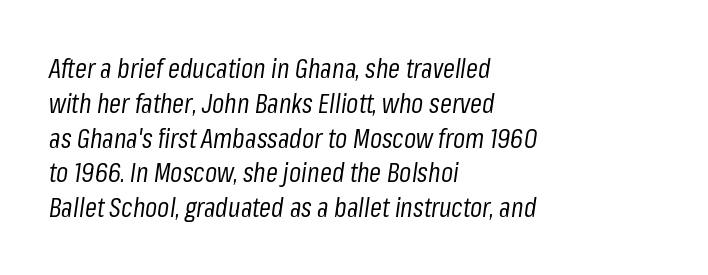
Line starts are locked; line ends wander. In terms of letterspacing, this is plain default setting. Evenly set lines give the paragraph a standard silhouette. Lines of text with bare space underneath. No letter is thick-stroked: the sample isn't bold. You can tell it's italic because the verticals aren't actually vertical.
